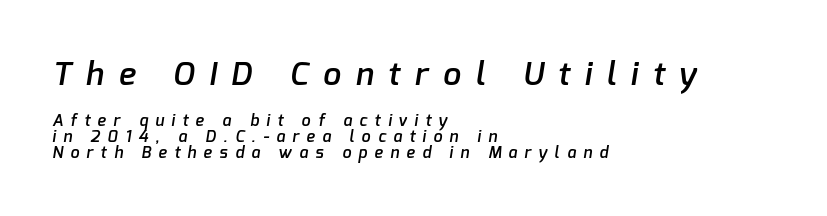
{"serif": "no", "bold": "semi", "weight": "semibold", "width": "normal", "stroke_contrast": "low", "x_height": "medium", "monospaced": "no", "underline": "no", "align": "left", "line_spacing": "tight", "line_spacing_ratio": 0.99, "letter_spacing": "wide", "letter_spacing_em": 0.46, "larger_block": "first", "size_ratio": 2.0, "glyph_px": 32}
